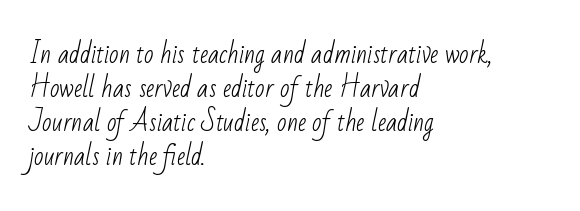
Stem width sits at or under what a default text font uses. In terms of leading, this rendering sits right in the middle. Descenders hang freely into open space. Does the copy run flush right? No — it runs flush left. Default kerning and tracking; the words read as compact shapes.
